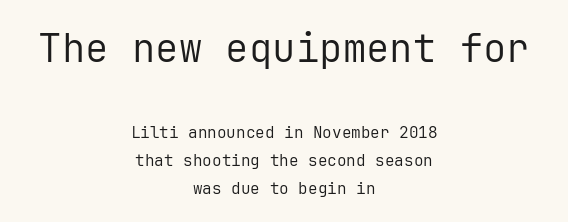
Q: Is the text bold? A: No.
Q: Is the text italic (slanted)? A: No, it is upright.
Q: Is the typeface a serif or a sans-serif typeface? A: Sans-serif.
Q: Is the text underlined? A: No.
Q: How is the paragraph aligned? A: Centered.
Q: Is the spacing between letters normal or unusually wide? A: Normal.
Q: Which block of text is set in a larger size, the first (top) or the second (bottom)? A: The first (top) one.
Q: Width (condensed, normal, or wide)? A: Normal.
Q: Stroke contrast? A: Low.
Q: x-height? A: Medium.
Q: Monospaced? A: Yes.
